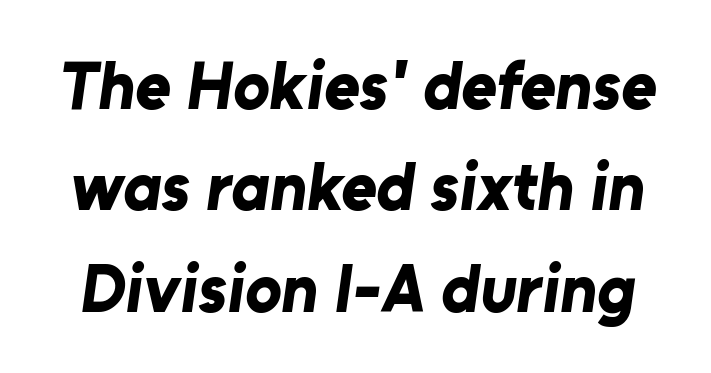
{"serif": "no", "bold": "yes", "weight": "bold", "width": "normal", "stroke_contrast": "low", "x_height": "medium", "monospaced": "no", "underline": "no", "line_spacing": "normal", "line_spacing_ratio": 1.49, "letter_spacing": "normal", "letter_spacing_em": 0.0, "glyph_px": 68}
